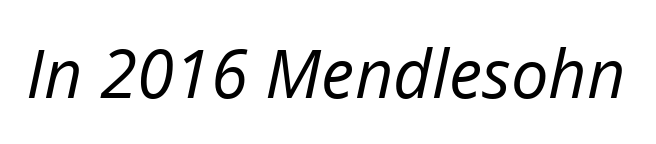
Q: Is the text bold? A: No.
Q: Is the text italic (slanted)? A: Yes, it leans right by about 12 degrees.
Q: Is the text underlined? A: No.
Q: Is the spacing between letters normal or unusually wide? A: Normal.
Q: Width (condensed, normal, or wide)? A: Normal.
Q: Stroke contrast? A: Low.
Q: x-height? A: Medium.
Q: Monospaced? A: No.
